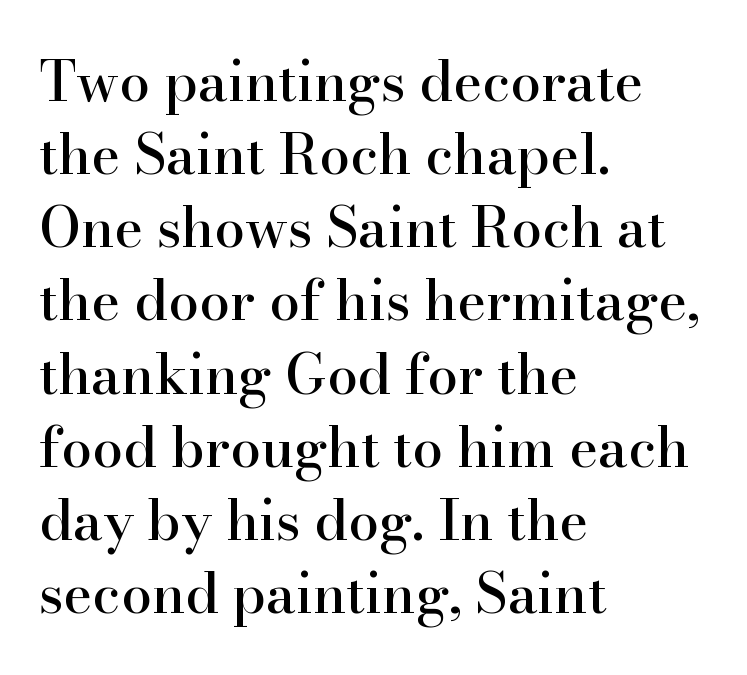
Q: Is the text italic (slanted)? A: No, it is upright.
Q: Is the typeface a serif or a sans-serif typeface? A: Serif.
Q: Is the text underlined? A: No.
Q: How is the paragraph aligned? A: Left-aligned.
Q: Is the spacing between letters normal or unusually wide? A: Normal.
Q: Is the spacing between lines tight, normal or loose? A: Normal.
Q: Width (condensed, normal, or wide)? A: Normal.
Q: Stroke contrast? A: High.
Q: x-height? A: Small.
Q: Monospaced? A: No.
